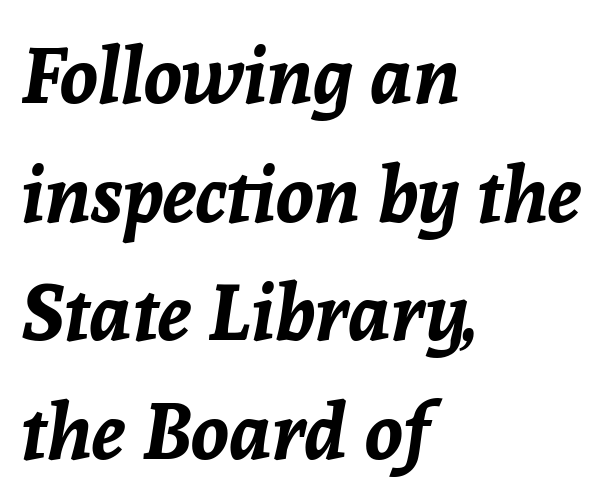
Q: Is the text bold? A: Yes.
Q: Is the text italic (slanted)? A: Yes, it leans right by about 8 degrees.
Q: Is the text underlined? A: No.
Q: How is the paragraph aligned? A: Left-aligned.
Q: Is the spacing between letters normal or unusually wide? A: Normal.
Q: Is the spacing between lines tight, normal or loose? A: Normal.
Q: Width (condensed, normal, or wide)? A: Normal.
Q: Stroke contrast? A: Low.
Q: x-height? A: Medium.
Q: Monospaced? A: No.
